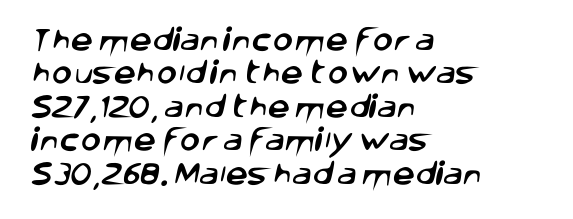
Q: Is the text underlined? A: No.
Q: How is the paragraph aligned? A: Left-aligned.
Q: Is the spacing between letters normal or unusually wide? A: Normal.
Q: Is the spacing between lines tight, normal or loose? A: Normal.
